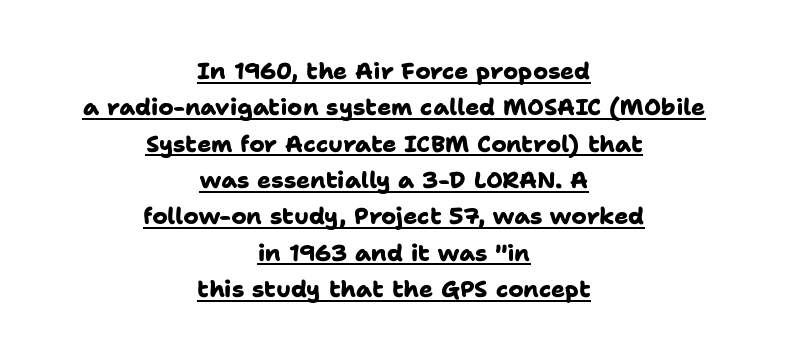
The image shows 23 px bold type; set centered, normal line spacing (1.58x), normal letter spacing, underlined.
